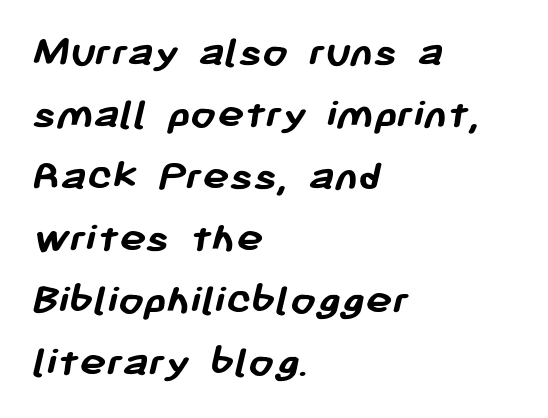
The image shows 45 px semibold sans-serif type; set left-aligned, normal line spacing (1.38x), normal letter spacing, not underlined; low stroke contrast and a medium x-height.
